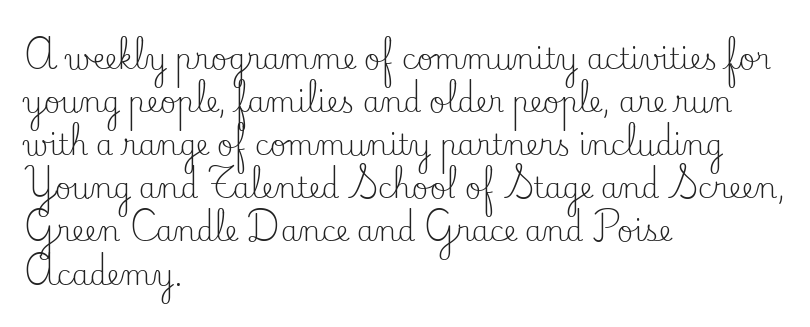
Q: Is the text bold? A: No.
Q: Is the text italic (slanted)? A: No, it is upright.
Q: Is the text underlined? A: No.
Q: How is the paragraph aligned? A: Left-aligned.
Q: Is the spacing between letters normal or unusually wide? A: Normal.
Q: Is the spacing between lines tight, normal or loose? A: Normal.
Q: Width (condensed, normal, or wide)? A: Normal.
Q: Stroke contrast? A: Low.
Q: x-height? A: Small.
Q: Monospaced? A: No.
